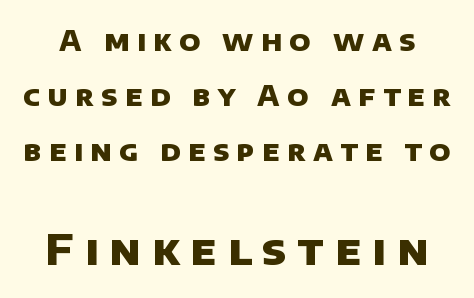
Q: Is the text bold? A: Yes.
Q: Is the typeface a serif or a sans-serif typeface? A: Sans-serif.
Q: Is the text underlined? A: No.
Q: Is the spacing between letters normal or unusually wide? A: Unusually wide.
Q: Is the spacing between lines tight, normal or loose? A: Loose.
Q: Which block of text is set in a larger size, the first (top) or the second (bottom)? A: The second (bottom) one.
Q: Width (condensed, normal, or wide)? A: Normal.
Q: Stroke contrast? A: Low.
Q: x-height? A: Large.
Q: Monospaced? A: No.
